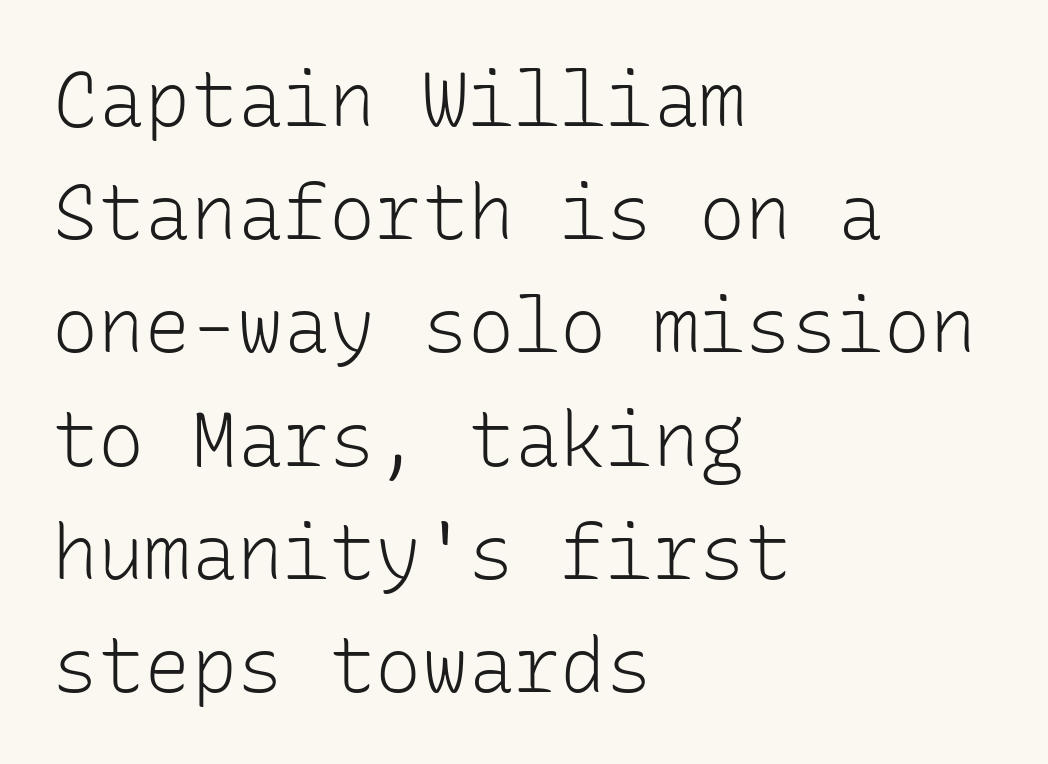
Typeset ragged right — the left edge is the straight one. The specimen omits any rule beneath the text block's lines. A normal amount of white space separates one row of letters from the next. The weight tops out at a normal text grade. This is the regular roman posture of the typeface. Monospaced: the letters line up in strict vertical columns.
